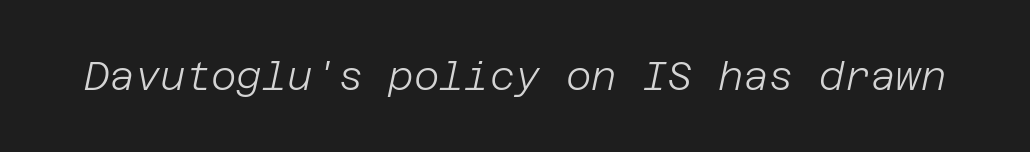
This rendering features lettering with no underline. Every character sits at an angle, as italics do. The strokes are not fattened; the text isn't bold. These lines keep a tight, regular rhythm from letter to letter.
